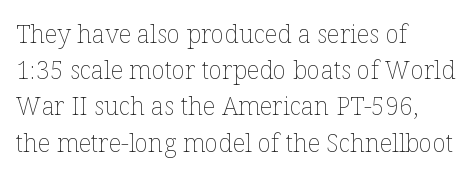
{"italic": "no", "bold": "no", "underline": "no", "align": "left", "line_spacing": "normal", "line_spacing_ratio": 1.45, "letter_spacing": "normal", "letter_spacing_em": 0.0, "glyph_px": 25}
